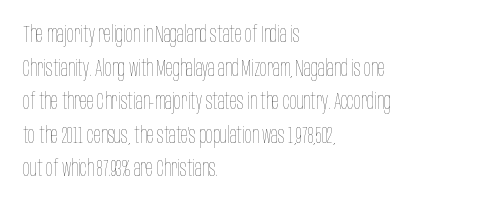
{"italic": "no", "bold": "no", "underline": "no", "align": "left", "line_spacing": "normal", "line_spacing_ratio": 1.46, "letter_spacing": "normal", "letter_spacing_em": 0.0, "glyph_px": 23}
